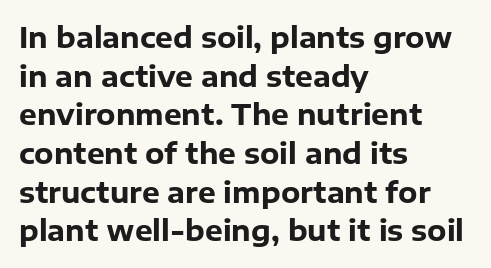
Where is the straight margin? On the left. Looks like regular typesetting: each glyph gets only the width it needs. The space between consecutive lines is moderate. Short note: letters normally spaced. These lines carry a lot of weight — the face is fully bold.
